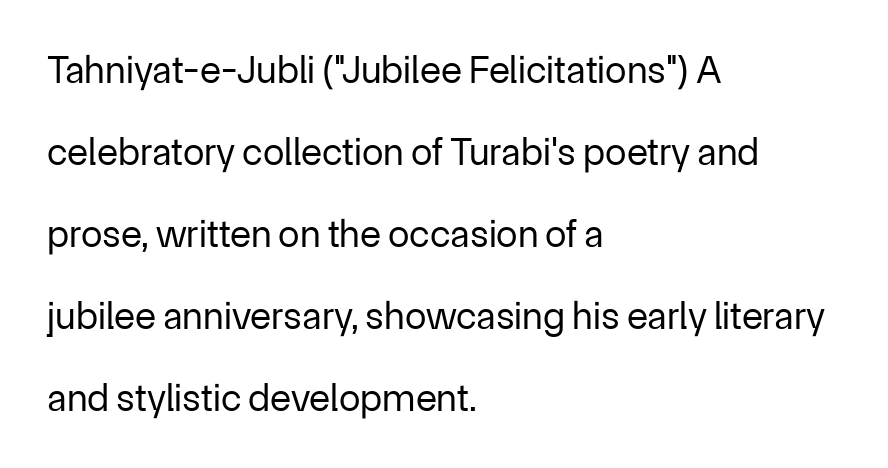
Clear beneath every line of the passage. It's the straight-up-and-down kind of type. The face used here is a sans, in the tradition of grotesques and geometrics. Weight: in the light-to-regular range. No extra tracking has been applied to these lines.
